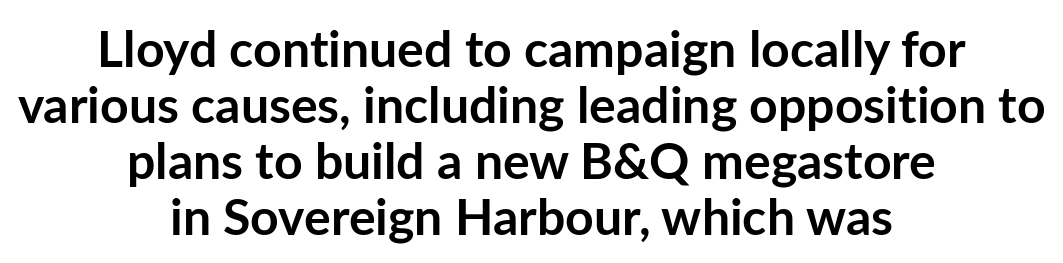
The image shows 50 px semibold sans-serif type, upright; set centered, tight line spacing (1.12x), normal letter spacing, not underlined; low stroke contrast and a medium x-height.
